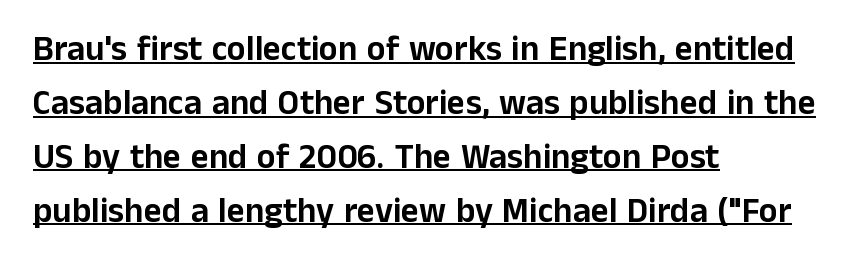
The image shows 35 px sans-serif type, upright; set left-aligned, normal line spacing (1.54x), normal letter spacing, underlined; low stroke contrast and a medium x-height.
